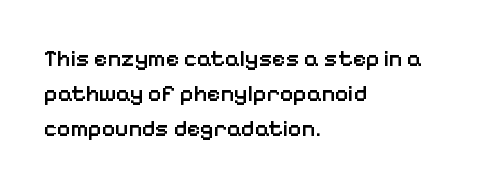
{"italic": "no", "bold": "semi", "underline": "no", "align": "left", "line_spacing": "normal", "line_spacing_ratio": 1.53, "letter_spacing": "normal", "letter_spacing_em": 0.0, "glyph_px": 23}
